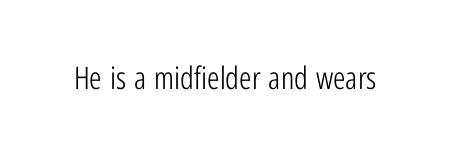
Here the designer chose a conventional face with non-uniform glyph widths. Serif or sans? Sans — the stroke terminals are bare. The lettering holds an erect, upright posture throughout. A quiet, ordinary-to-light weight characterises the typeface. The gaps between neighbouring characters are ordinary and unremarkable.
